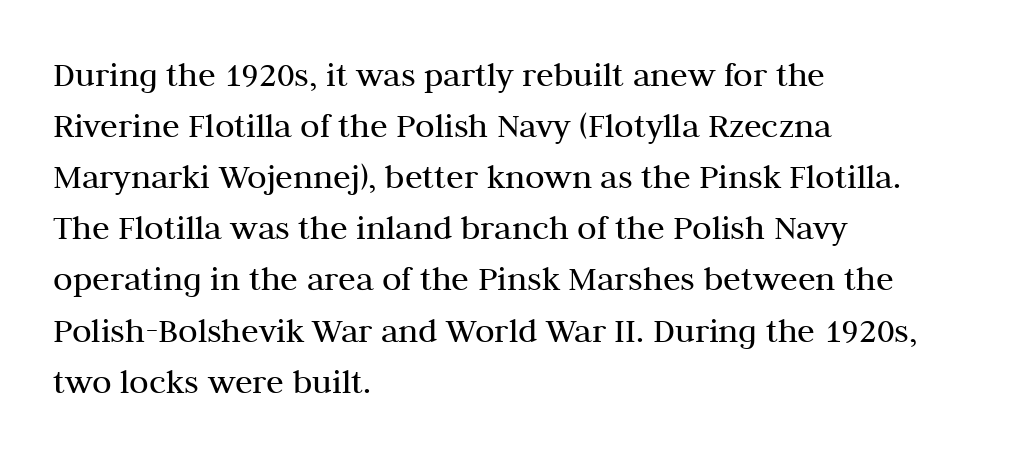
{"serif": "yes", "italic": "no", "bold": "no", "weight": "regular", "width": "normal", "stroke_contrast": "medium", "x_height": "medium", "monospaced": "no", "underline": "no", "align": "left", "line_spacing": "normal", "line_spacing_ratio": 1.42, "letter_spacing": "normal", "letter_spacing_em": 0.0, "glyph_px": 36}
